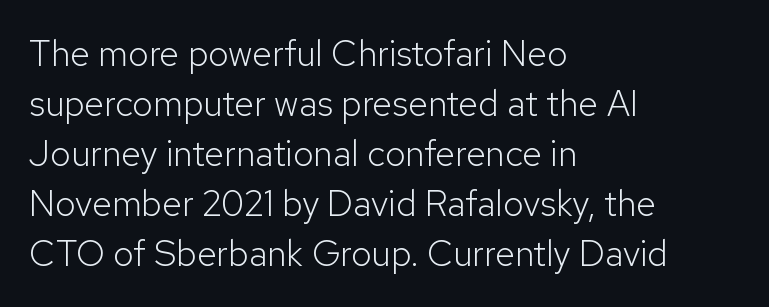
Q: Is the text bold? A: No.
Q: Is the text italic (slanted)? A: No, it is upright.
Q: Is the typeface a serif or a sans-serif typeface? A: Sans-serif.
Q: Is the text underlined? A: No.
Q: How is the paragraph aligned? A: Left-aligned.
Q: Is the spacing between letters normal or unusually wide? A: Normal.
Q: Is the spacing between lines tight, normal or loose? A: Normal.
Q: Width (condensed, normal, or wide)? A: Normal.
Q: Stroke contrast? A: Low.
Q: x-height? A: Medium.
Q: Monospaced? A: No.
